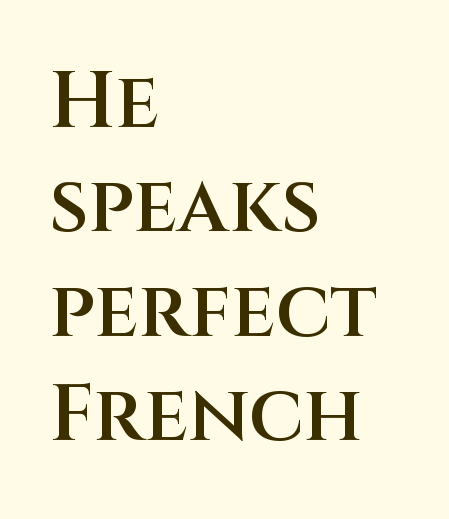
{"serif": "no", "italic": "no", "bold": "semi", "weight": "semibold", "width": "normal", "stroke_contrast": "medium", "x_height": "large", "monospaced": "no", "underline": "no", "align": "left", "line_spacing": "normal", "line_spacing_ratio": 1.32, "letter_spacing": "normal", "letter_spacing_em": 0.0, "glyph_px": 79}
